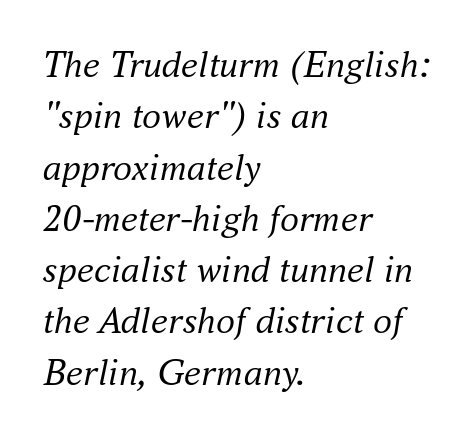
A classic flush-left, rag-right setting is used for this passage. Standard letterfit; no display-style spreading of the glyphs. The rendering uses a moderate line-height, typical for paragraphs. Here the designer chose a conventional face with non-uniform glyph widths. The font is comparable to plain body text, perhaps lighter.
